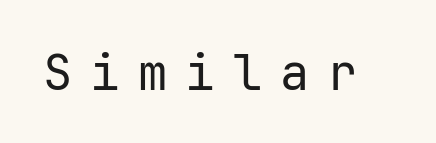
{"serif": "no", "italic": "no", "bold": "no", "weight": "regular", "width": "normal", "stroke_contrast": "low", "x_height": "medium", "underline": "no", "letter_spacing": "wide", "letter_spacing_em": 0.37, "glyph_px": 49}
